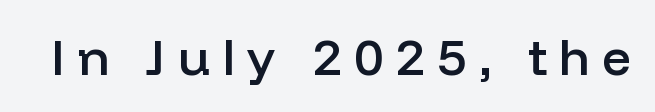
{"serif": "no", "italic": "no", "bold": "semi", "weight": "semibold", "width": "normal", "stroke_contrast": "low", "x_height": "medium", "monospaced": "no", "underline": "no", "letter_spacing": "wide", "letter_spacing_em": 0.24, "glyph_px": 51}
